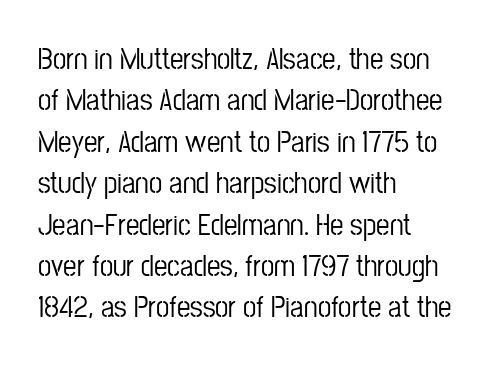
All the whitespace from short lines collects on the right. Nothing unusual about the tracking: characters are spaced as the font intends. Line spacing here is normal. Type style note: lacks serifs. The passage shown is typed in a proportional face where columns would drift. This rendering features lettering with no underline.
